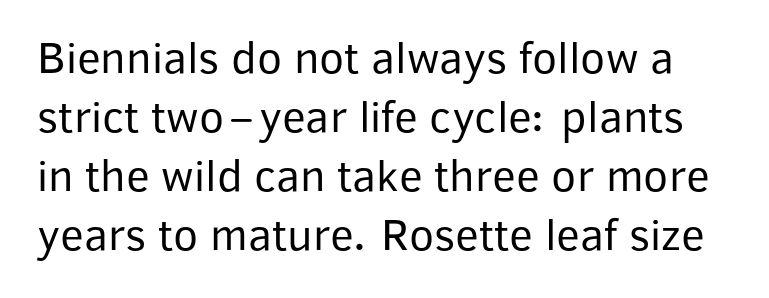
This rendering features lettering with no underline. Does the type have serifs? No, each stem ends abruptly. Standard letterfit; no display-style spreading of the glyphs. Reading down the column, the eye jumps a familiar distance to each next line. Weight: in the light-to-regular range. Spacing verdict: proportional, widths tailored to each character.
